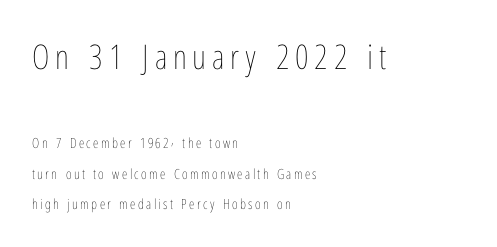
The weight tops out at a normal text grade. These lines are rendered in a variable-pitch font. Typeset ragged right — the left edge is the straight one. The block of text is sparse from top to bottom, with ample space between rows.
